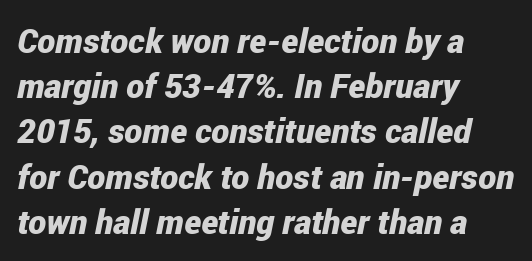
{"italic": "yes", "lean": "right", "slant_degrees": 12, "bold": "yes", "weight": "bold", "width": "condensed", "stroke_contrast": "low", "x_height": "medium", "monospaced": "no", "underline": "no", "align": "left", "line_spacing": "normal", "line_spacing_ratio": 1.33, "letter_spacing": "normal", "letter_spacing_em": 0.0, "glyph_px": 34}
